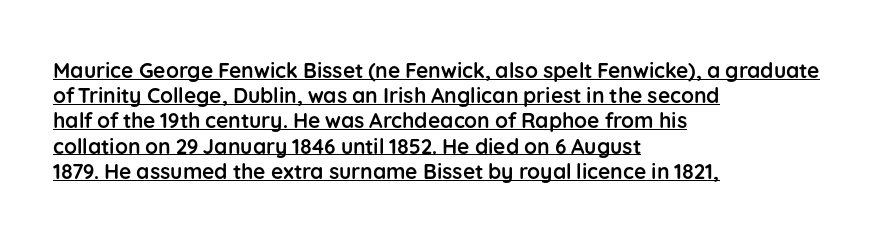
The image shows 21 px bold type, upright; set left-aligned, line spacing 1.2x, normal letter spacing, underlined.
